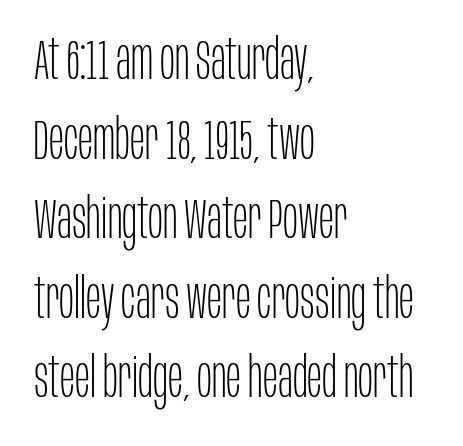
Is this a heavy cut? Hardly; it is regular or lighter. Letterform terminals end flat and unadorned throughout the passage. When letters stand straight like this, we call the style roman or upright. Quick note: interline space is typical. Check the space under the baseline: it is left empty. Varying glyph widths throughout — classic text-font behaviour.
